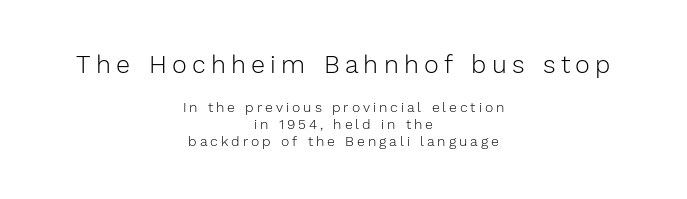
Counters stay open thanks to moderate or lighter strokes. Short and long lines alike share a common midpoint. The letters in the upper block stand taller than those in the block below. The passage shown has open, widely tracked lettering throughout. The baseline area is clear. The axis of the letterforms is exactly vertical.
